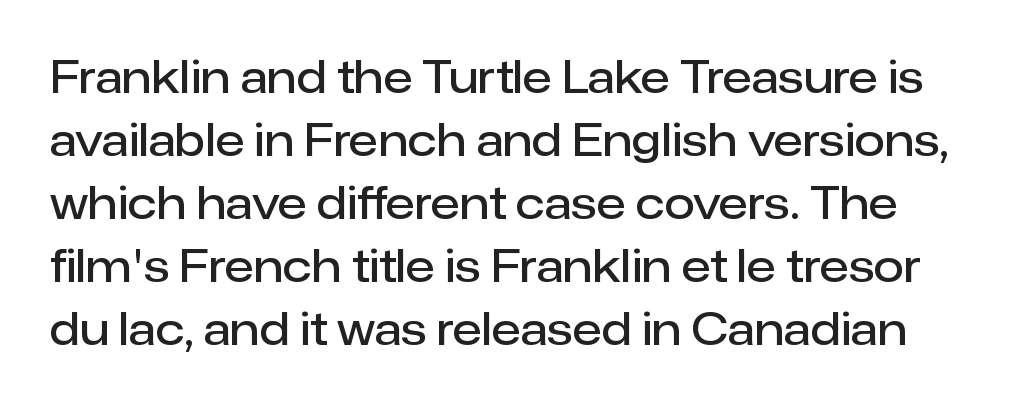
The image shows 44 px semibold sans-serif type, upright; set normal line spacing (1.43x), normal letter spacing, not underlined; low stroke contrast and a medium x-height.
